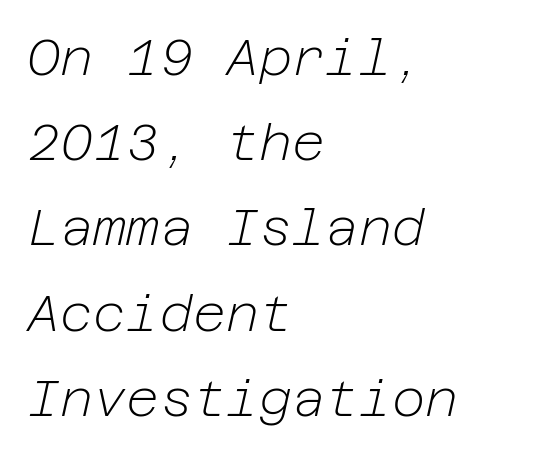
Letters have the restrained weight of plain body copy at most. Nothing unusual about the tracking: characters are spaced as the font intends. This sample uses an oblique cut, with every glyph tilted off the vertical. Regular leading.
